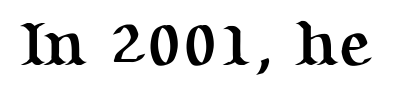
{"serif": "yes", "italic": "no", "bold": "yes", "weight": "semibold", "width": "normal", "stroke_contrast": "medium", "x_height": "medium", "monospaced": "no", "underline": "no", "letter_spacing": "normal", "letter_spacing_em": 0.0, "glyph_px": 63}
